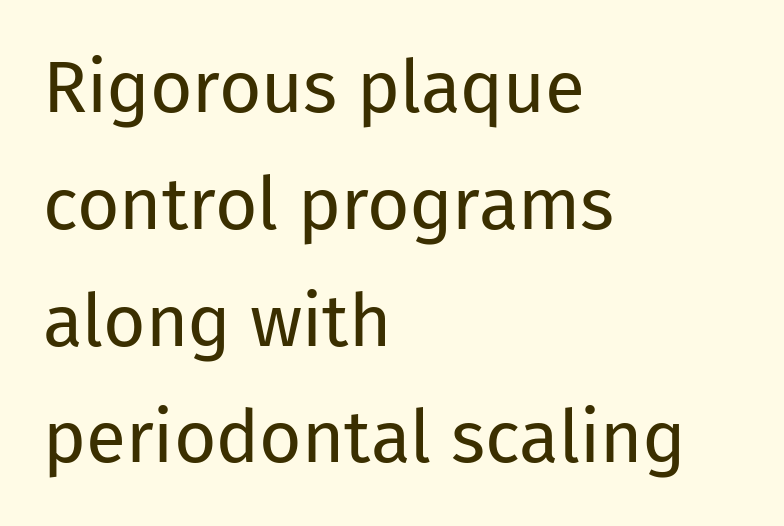
A clean baseline with only descenders dipping below it. You could not count columns in this text — the font is proportionally spaced. The strokes are not fattened; the text isn't bold. Nobody touched the tracking dial on this one.
